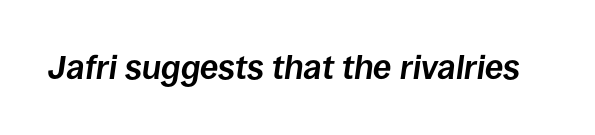
Q: Is the text bold? A: Yes.
Q: Is the text italic (slanted)? A: Yes, it leans right by about 8 degrees.
Q: Is the text underlined? A: No.
Q: Is the spacing between letters normal or unusually wide? A: Normal.
Q: Width (condensed, normal, or wide)? A: Normal.
Q: Stroke contrast? A: Low.
Q: x-height? A: Large.
Q: Monospaced? A: No.
